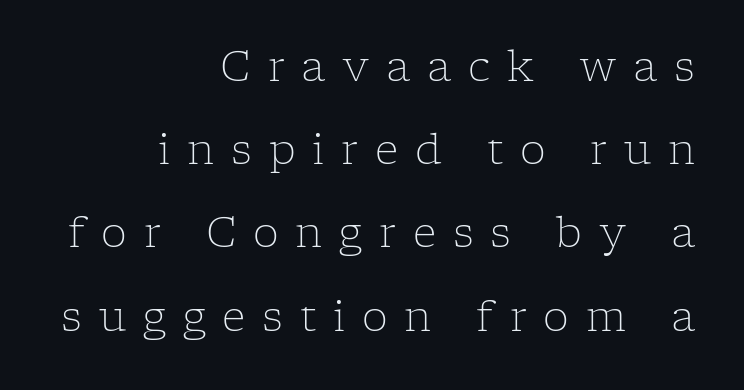
Any mark beneath the type? The region is blank. The rendering uses natural spacing where letterforms have individual widths. The text was rendered using a seriffed face with decorative stroke endings. The type is letterspaced generously, with wide tracking. Every character sits straight up, as roman type does. The face looks like a standard text weight, possibly lighter.
